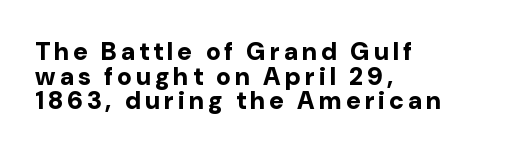
Q: Is the text bold? A: Yes.
Q: Is the text italic (slanted)? A: No, it is upright.
Q: Is the text underlined? A: No.
Q: How is the paragraph aligned? A: Left-aligned.
Q: Is the spacing between lines tight, normal or loose? A: Tight.
